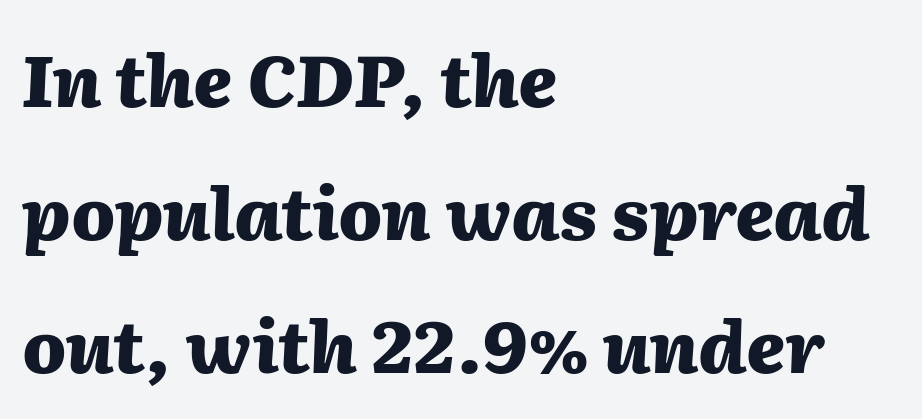
{"italic": "yes", "lean": "right", "slant_degrees": 2, "bold": "yes", "weight": "heavy", "width": "normal", "stroke_contrast": "medium", "x_height": "medium", "monospaced": "no", "underline": "no", "align": "left", "line_spacing_ratio": 1.85, "letter_spacing": "normal", "letter_spacing_em": 0.0, "glyph_px": 72}
